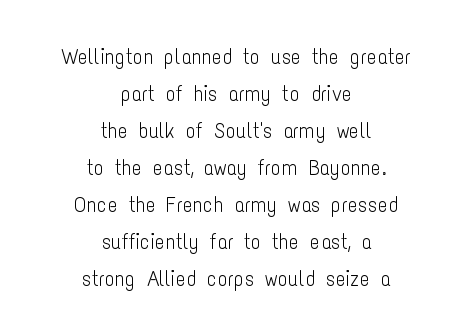
Q: Is the text bold? A: No.
Q: Is the text italic (slanted)? A: No, it is upright.
Q: Is the text underlined? A: No.
Q: How is the paragraph aligned? A: Centered.
Q: Is the spacing between letters normal or unusually wide? A: Normal.
